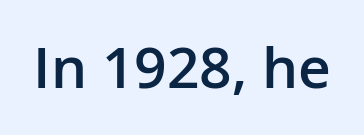
Q: Is the text bold? A: Semi-bold.
Q: Is the text italic (slanted)? A: No, it is upright.
Q: Is the typeface a serif or a sans-serif typeface? A: Sans-serif.
Q: Is the text underlined? A: No.
Q: Is the spacing between letters normal or unusually wide? A: Normal.
Q: Width (condensed, normal, or wide)? A: Normal.
Q: Stroke contrast? A: Low.
Q: x-height? A: Medium.
Q: Monospaced? A: No.
